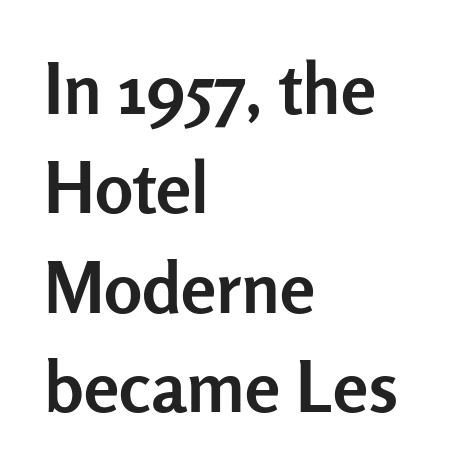
Q: Is the text bold? A: Yes.
Q: Is the text italic (slanted)? A: No, it is upright.
Q: Is the typeface a serif or a sans-serif typeface? A: Sans-serif.
Q: Is the text underlined? A: No.
Q: How is the paragraph aligned? A: Left-aligned.
Q: Is the spacing between letters normal or unusually wide? A: Normal.
Q: Is the spacing between lines tight, normal or loose? A: Normal.
Q: Width (condensed, normal, or wide)? A: Normal.
Q: Stroke contrast? A: Low.
Q: x-height? A: Medium.
Q: Monospaced? A: No.
